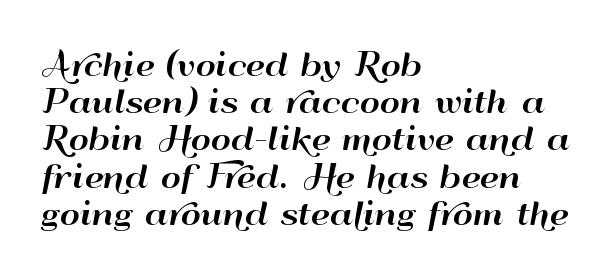
The image shows 31 px wide sans-serif type; set left-aligned, line spacing 1.2x, normal letter spacing, not underlined; high stroke contrast and a small x-height.
